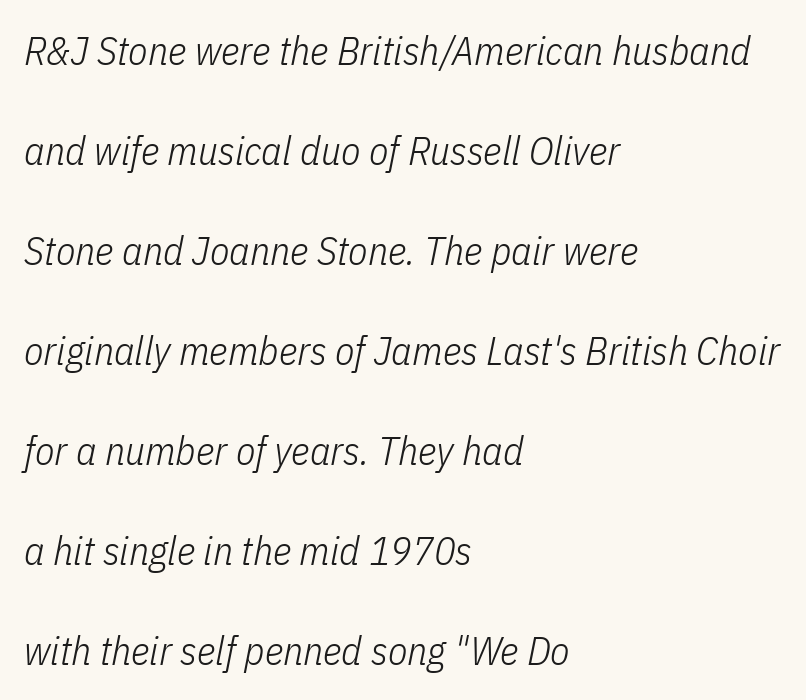
Q: Is the text bold? A: No.
Q: Is the text italic (slanted)? A: Yes, it leans right by about 11 degrees.
Q: Is the text underlined? A: No.
Q: How is the paragraph aligned? A: Left-aligned.
Q: Is the spacing between letters normal or unusually wide? A: Normal.
Q: Is the spacing between lines tight, normal or loose? A: Loose.
Q: Width (condensed, normal, or wide)? A: Condensed.
Q: Stroke contrast? A: Low.
Q: x-height? A: Medium.
Q: Monospaced? A: No.
